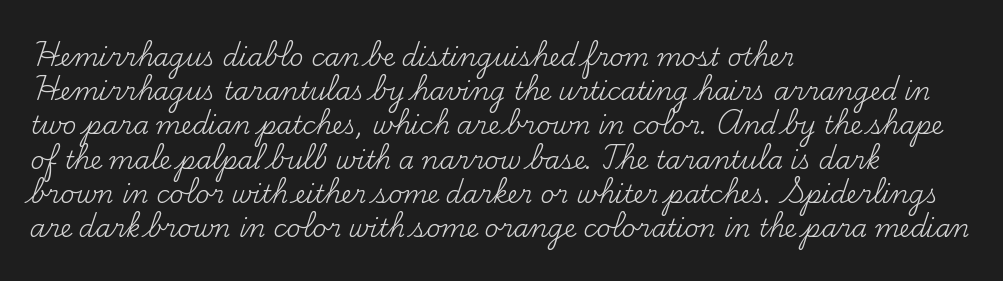
Q: Is the text bold? A: No.
Q: Is the text italic (slanted)? A: Yes.
Q: Is the text underlined? A: No.
Q: How is the paragraph aligned? A: Left-aligned.
Q: Is the spacing between letters normal or unusually wide? A: Normal.
Q: Is the spacing between lines tight, normal or loose? A: Normal.
